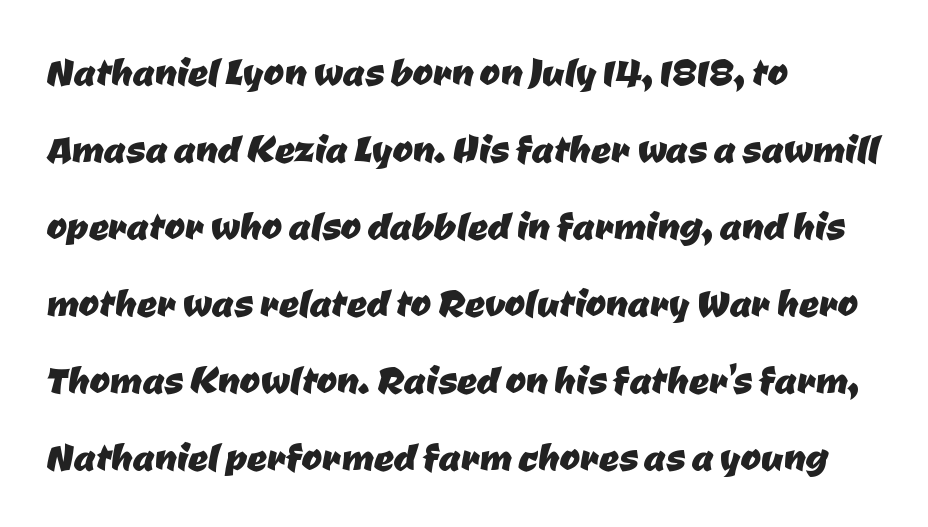
A sans-serif font was chosen for this passage. Honestly, there is no underline to notice here at all. How are the letters spaced? Ordinarily, with no added tracking. Here the designer chose a conventional face with non-uniform glyph widths.
